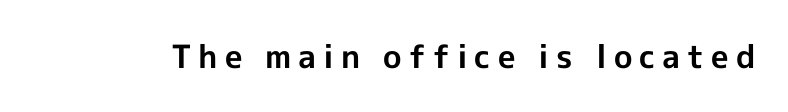
Q: Is the text bold? A: Yes.
Q: Is the text italic (slanted)? A: No, it is upright.
Q: Is the typeface a serif or a sans-serif typeface? A: Sans-serif.
Q: Is the text underlined? A: No.
Q: Is the spacing between letters normal or unusually wide? A: Unusually wide.
Q: Width (condensed, normal, or wide)? A: Normal.
Q: x-height? A: Medium.
Q: Monospaced? A: No.
